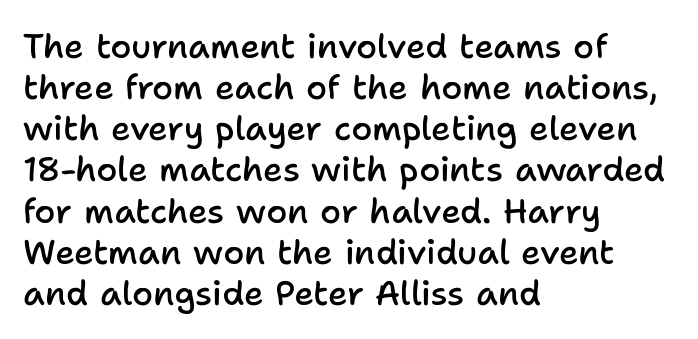
{"serif": "no", "italic": "no", "bold": "semi", "weight": "semibold", "width": "normal", "stroke_contrast": "low", "x_height": "medium", "monospaced": "no", "underline": "no", "align": "left", "line_spacing_ratio": 1.21, "letter_spacing": "normal", "letter_spacing_em": 0.0, "glyph_px": 34}
